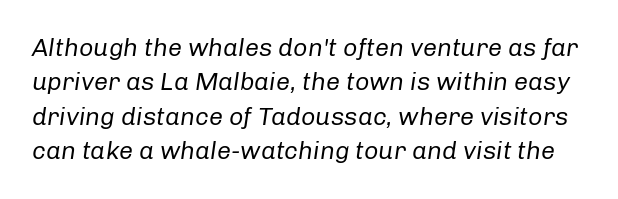
The image shows 25 px text type, italic (leaning right); set normal line spacing (1.38x), normal letter spacing, not underlined.
